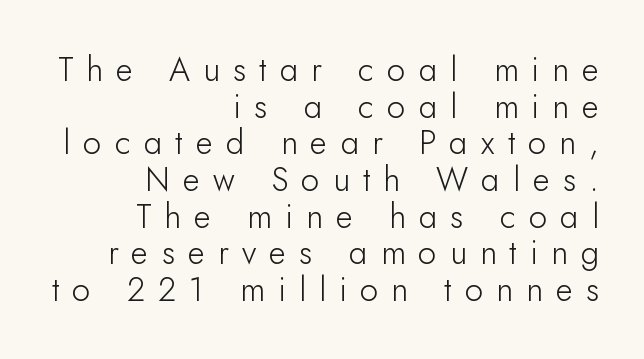
The image shows 33 px light sans-serif type, upright; set right-aligned, tight line spacing (1.11x), unusually wide letter spacing (+0.4 em), not underlined; low stroke contrast and a small x-height.
